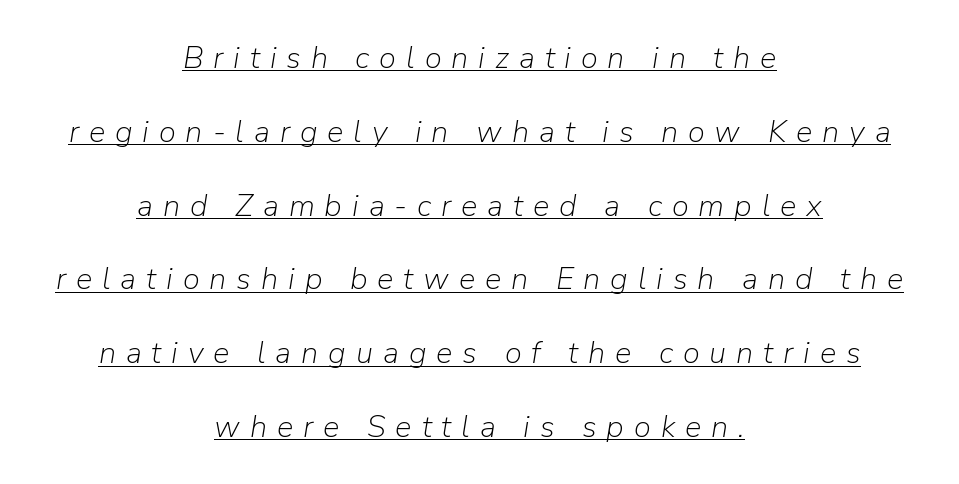
The image shows 31 px light type, italic (leaning right); set centered, loose line spacing (2.38x), unusually wide letter spacing (+0.32 em), underlined; low stroke contrast and a medium x-height.
